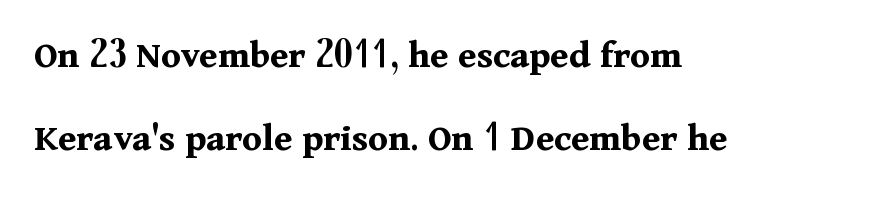
The image shows 40 px bold serif type, upright; set left-aligned, loose line spacing (2.07x), normal letter spacing, not underlined; medium stroke contrast and a medium x-height.
